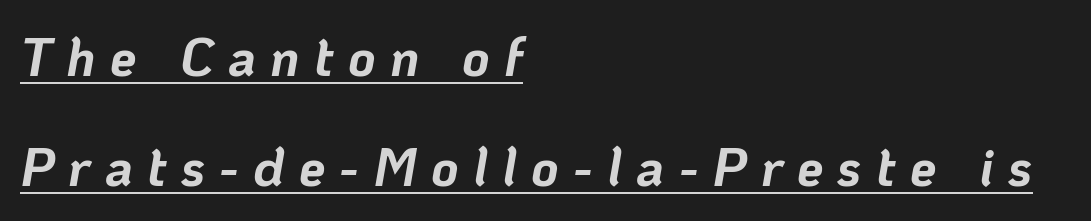
The image shows 53 px bold type, italic (leaning right); set left-aligned, loose line spacing (2.08x), unusually wide letter spacing (+0.27 em), underlined; low stroke contrast and a medium x-height.
